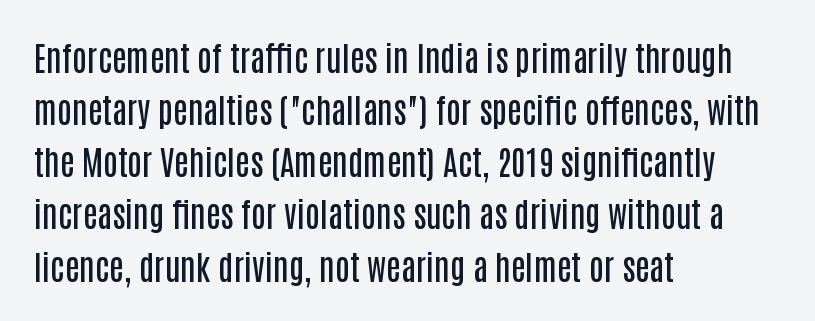
{"serif": "no", "italic": "no", "bold": "semi", "weight": "semibold", "width": "condensed", "stroke_contrast": "low", "x_height": "large", "monospaced": "no", "underline": "no", "align": "left", "line_spacing": "normal", "line_spacing_ratio": 1.58, "letter_spacing": "normal", "letter_spacing_em": 0.0, "glyph_px": 33}
